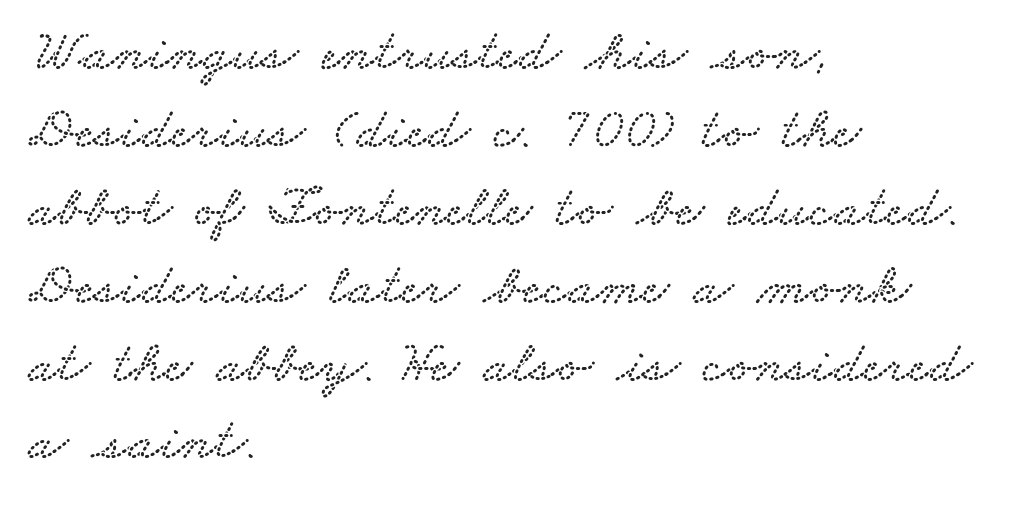
The passage is arranged the way most books set body copy — flush left. Regular leading. Does extra space separate the letters? No, they use regular spacing. Is this a fixed-width face? No — the glyphs have proportional, varying widths.
